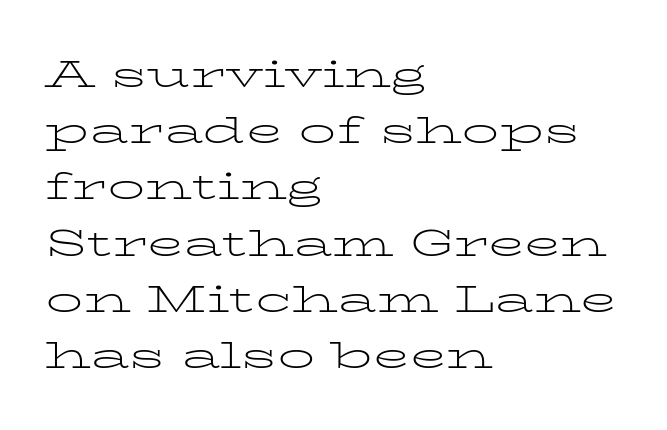
Weight: in the light-to-regular range. The space between consecutive lines is moderate. Each letter keeps its own natural width here, so spacing adapts to shape. The passage shown is not underscored anywhere.
